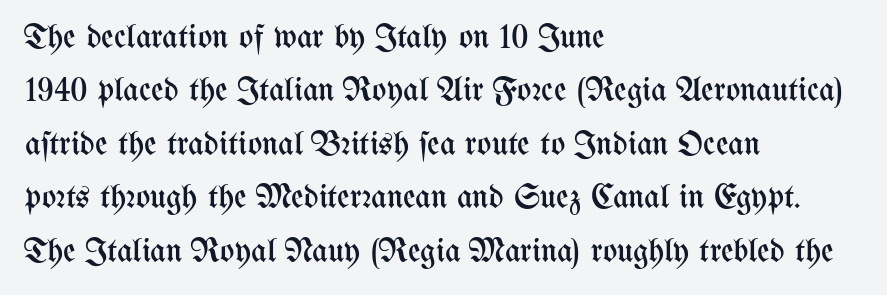
Q: Is the text bold? A: No.
Q: Is the text italic (slanted)? A: No, it is upright.
Q: Is the text underlined? A: No.
Q: How is the paragraph aligned? A: Left-aligned.
Q: Is the spacing between letters normal or unusually wide? A: Normal.
Q: Is the spacing between lines tight, normal or loose? A: Normal.
Q: Width (condensed, normal, or wide)? A: Condensed.
Q: Stroke contrast? A: Medium.
Q: x-height? A: Medium.
Q: Monospaced? A: No.
